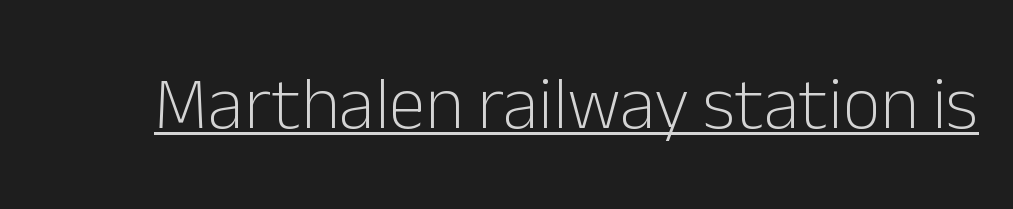
The image shows 74 px light sans-serif type, upright; set normal letter spacing, underlined; low stroke contrast and a medium x-height.
